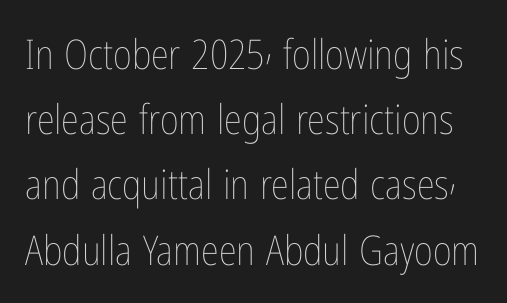
The weight tops out at a normal text grade. The letters stand straight up with perfectly vertical stems. Decoration check: the copy has no underline. The designer left line spacing at the default. Letter spacing: default. Here the designer chose a conventional face with non-uniform glyph widths.
